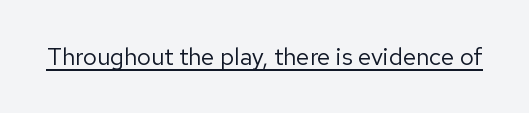
Underlined type. When letters stand straight like this, we call the style roman or upright. The line texture is even and compact thanks to regular tracking. The strokes carry an ordinary text weight at most.
